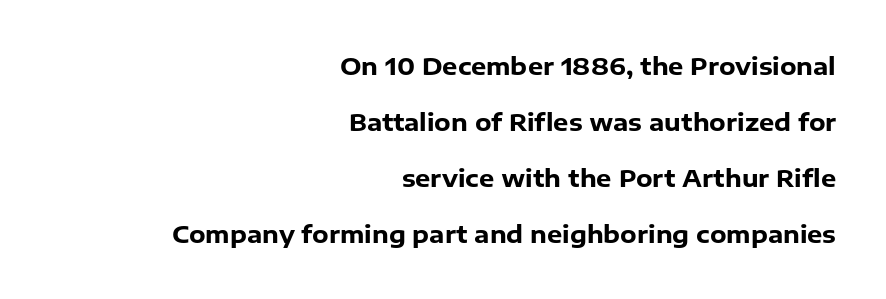
{"italic": "no", "bold": "yes", "underline": "no", "align": "right", "line_spacing": "loose", "line_spacing_ratio": 2.33, "letter_spacing": "normal", "letter_spacing_em": 0.0, "glyph_px": 24}
